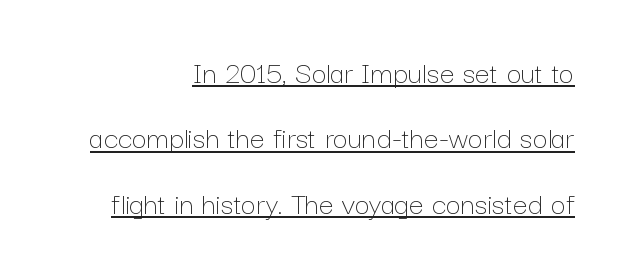
The image shows 33 px thin type, upright; set right-aligned, loose line spacing (1.98x), normal letter spacing, underlined; low stroke contrast and a medium x-height.
